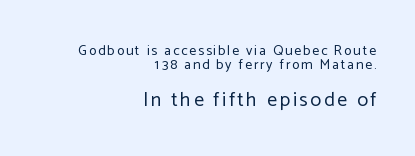
Q: Is the text bold? A: No.
Q: Is the text italic (slanted)? A: No, it is upright.
Q: Is the text underlined? A: No.
Q: How is the paragraph aligned? A: Right-aligned.
Q: Is the spacing between lines tight, normal or loose? A: Tight.
Q: Which block of text is set in a larger size, the first (top) or the second (bottom)? A: The second (bottom) one.
